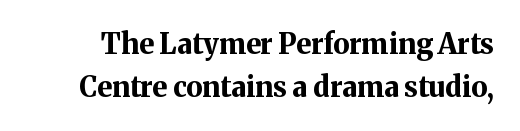
Does extra space separate the letters? No, they use regular spacing. Descender tails drop into unmarked territory. Students, observe: this is what conventionally led text looks like. Its strokes are broad and dark, the hallmark of bold type. Unlike italic type, these characters show no tilt at all.
